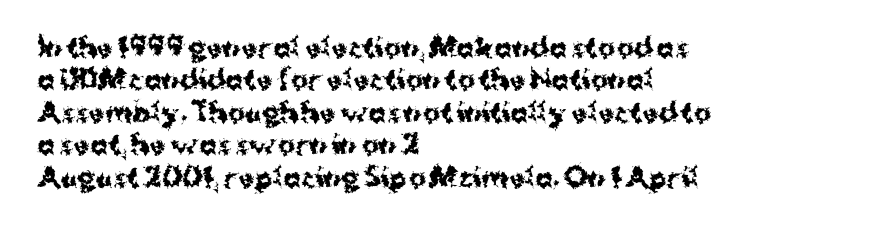
Q: Is the text bold? A: Yes.
Q: Is the text italic (slanted)? A: No, it is upright.
Q: Is the text underlined? A: No.
Q: How is the paragraph aligned? A: Left-aligned.
Q: Is the spacing between letters normal or unusually wide? A: Normal.
Q: Is the spacing between lines tight, normal or loose? A: Normal.
